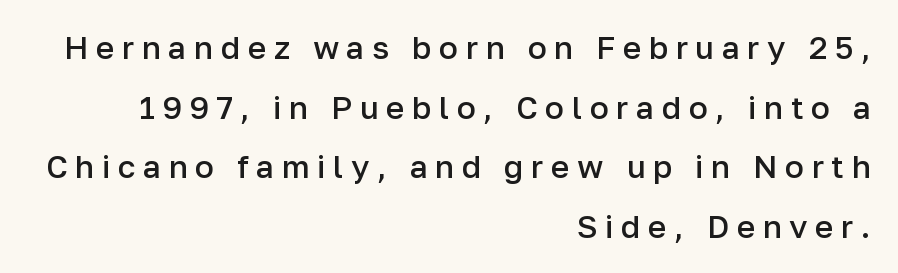
{"serif": "no", "italic": "no", "bold": "semi", "weight": "semibold", "width": "normal", "stroke_contrast": "low", "x_height": "medium", "monospaced": "no", "underline": "no", "align": "right", "line_spacing_ratio": 1.86, "letter_spacing": "wide", "letter_spacing_em": 0.23, "glyph_px": 32}
